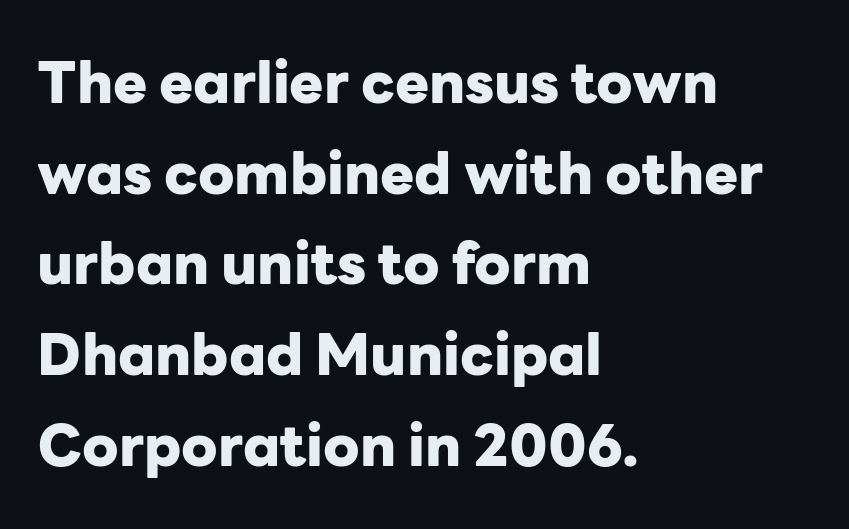
{"serif": "no", "italic": "no", "bold": "yes", "weight": "heavy", "width": "normal", "stroke_contrast": "low", "x_height": "medium", "monospaced": "no", "underline": "no", "align": "left", "line_spacing": "normal", "line_spacing_ratio": 1.59, "letter_spacing": "normal", "letter_spacing_em": 0.0, "glyph_px": 57}
